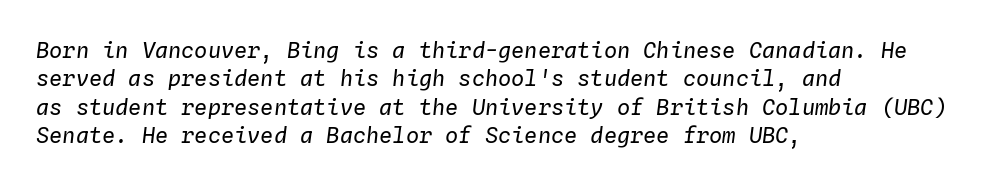
Words appear dense and cohesive because spacing is normal. Descenders hang freely into open space. Looking at the ascenders, they clearly lean. Line spacing here is normal. The strokes carry an ordinary text weight at most. The ragged edge is on the right, which tells us the setting is flush left.
